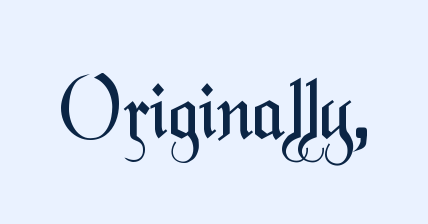
{"serif": "no", "bold": "no", "weight": "regular", "width": "condensed", "stroke_contrast": "medium", "x_height": "medium", "monospaced": "no", "underline": "no", "letter_spacing": "normal", "letter_spacing_em": 0.0, "glyph_px": 79}
